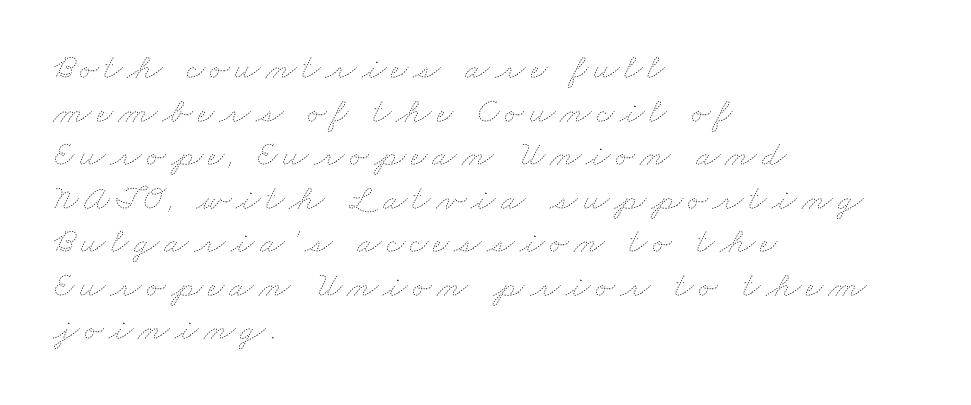
{"bold": "no", "weight": "thin", "width": "wide", "stroke_contrast": "low", "x_height": "small", "monospaced": "no", "underline": "no", "align": "left", "line_spacing_ratio": 1.21, "glyph_px": 36}
